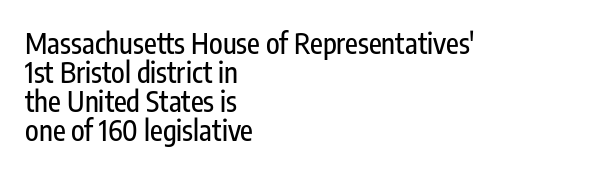
{"serif": "no", "italic": "no", "width": "condensed", "stroke_contrast": "low", "x_height": "medium", "monospaced": "no", "underline": "no", "align": "left", "line_spacing": "tight", "line_spacing_ratio": 1.04, "letter_spacing": "normal", "letter_spacing_em": 0.0, "glyph_px": 28}
